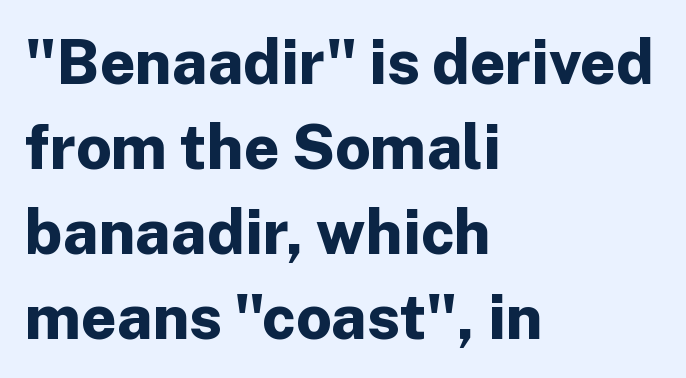
{"serif": "no", "italic": "no", "bold": "yes", "weight": "bold", "width": "normal", "stroke_contrast": "low", "x_height": "medium", "monospaced": "no", "underline": "no", "align": "left", "line_spacing": "normal", "line_spacing_ratio": 1.37, "letter_spacing": "normal", "letter_spacing_em": 0.0, "glyph_px": 62}
